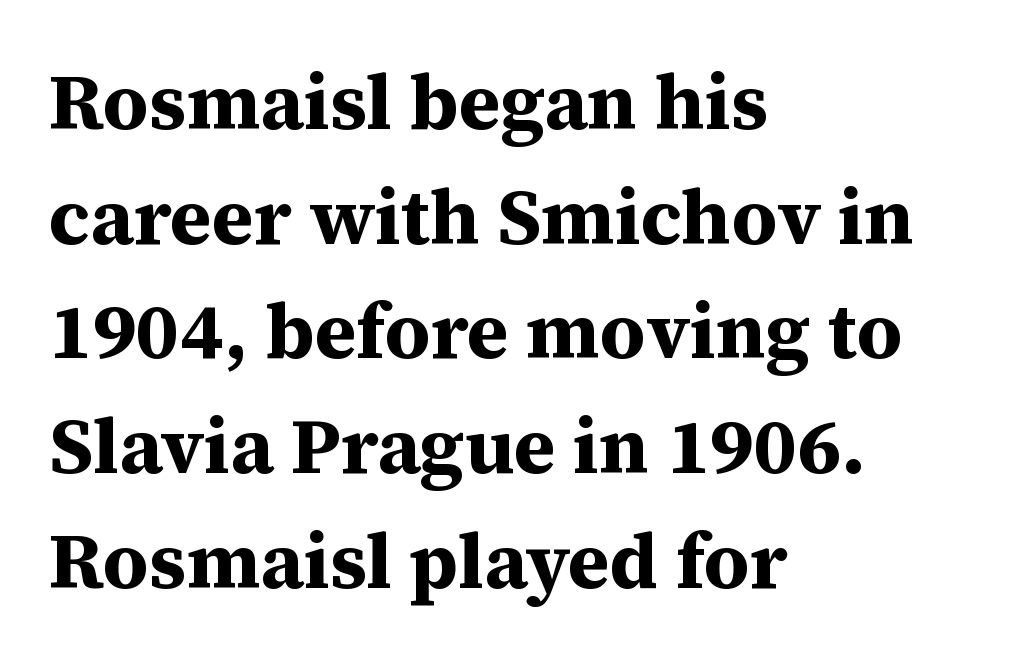
The image shows 78 px bold serif type, upright; set left-aligned, normal line spacing (1.47x), normal letter spacing, not underlined; medium stroke contrast and a medium x-height.
